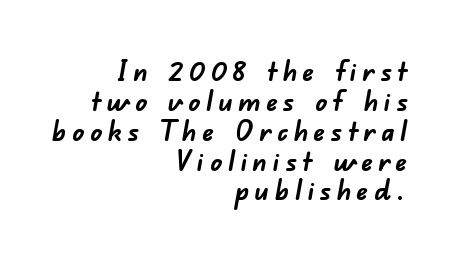
The image shows 29 px semibold sans-serif type; set right-aligned, tight line spacing (1.03x), not underlined; low stroke contrast and a small x-height.
